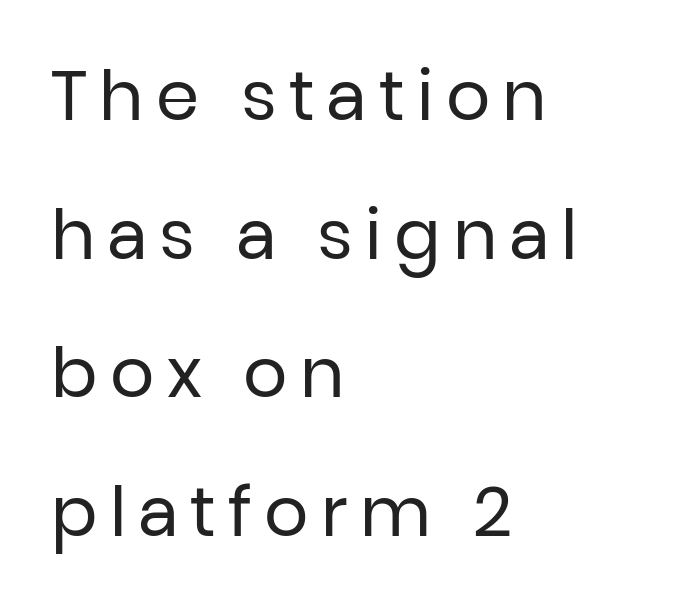
Q: Is the text bold? A: No.
Q: Is the text italic (slanted)? A: No, it is upright.
Q: Is the typeface a serif or a sans-serif typeface? A: Sans-serif.
Q: Is the text underlined? A: No.
Q: How is the paragraph aligned? A: Left-aligned.
Q: Is the spacing between lines tight, normal or loose? A: Loose.
Q: Width (condensed, normal, or wide)? A: Normal.
Q: Stroke contrast? A: Low.
Q: x-height? A: Medium.
Q: Monospaced? A: No.
